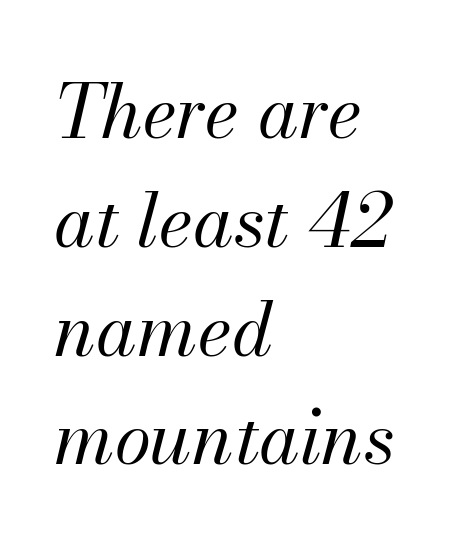
{"italic": "yes", "lean": "right", "slant_degrees": 13, "bold": "no", "weight": "regular", "width": "normal", "stroke_contrast": "medium", "x_height": "small", "monospaced": "no", "underline": "no", "align": "left", "line_spacing": "normal", "line_spacing_ratio": 1.47, "letter_spacing": "normal", "letter_spacing_em": 0.0, "glyph_px": 74}
